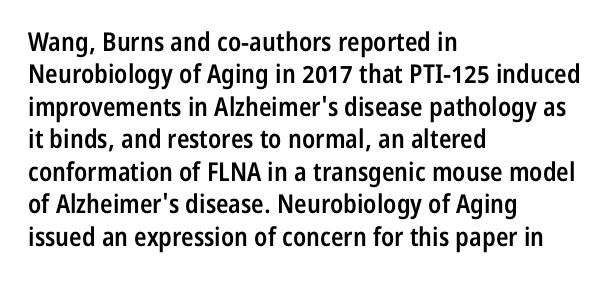
Words appear dense and cohesive because spacing is normal. On the weight axis this lands at semibold, roughly 600. The lines sit at an ordinary, default distance from one another. Any mark beneath the type? The region is blank. You can tell it's not italic because the verticals are truly vertical. The setting favours the left margin, as ordinary paragraphs usually do.
